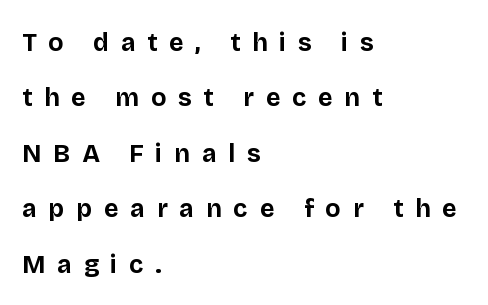
Q: Is the text bold? A: Yes.
Q: Is the text italic (slanted)? A: No, it is upright.
Q: Is the text underlined? A: No.
Q: How is the paragraph aligned? A: Left-aligned.
Q: Is the spacing between letters normal or unusually wide? A: Unusually wide.
Q: Is the spacing between lines tight, normal or loose? A: Loose.
